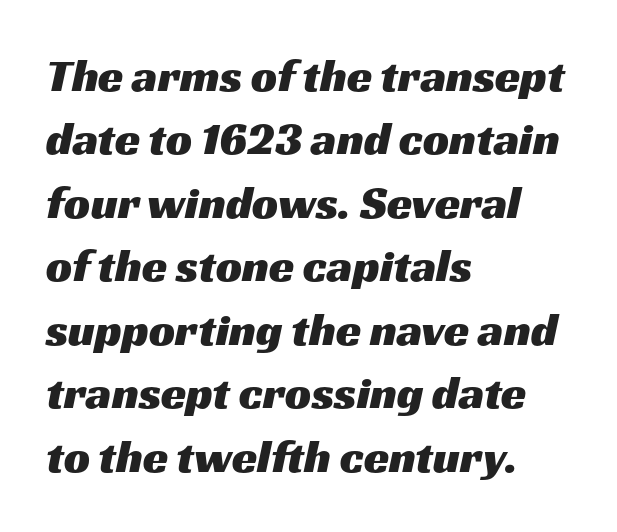
The image shows 46 px wide sans-serif type; set left-aligned, normal line spacing (1.38x), normal letter spacing, not underlined; medium stroke contrast and a medium x-height.
